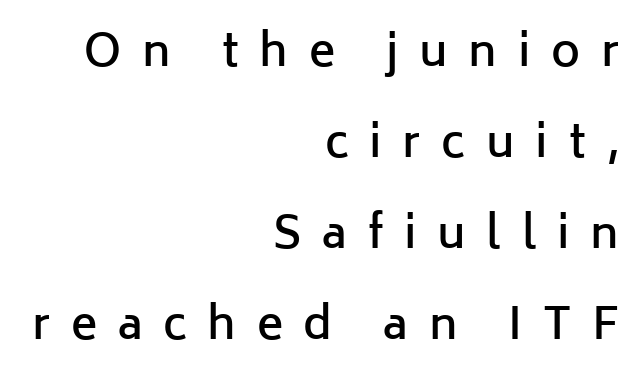
This sample has the flowing, uneven cadence of proportional lettering. Unlike italic type, these characters show no tilt at all. The vertical gap from one line to the next is large. The font family rendered here belongs to the sans-serif group.
